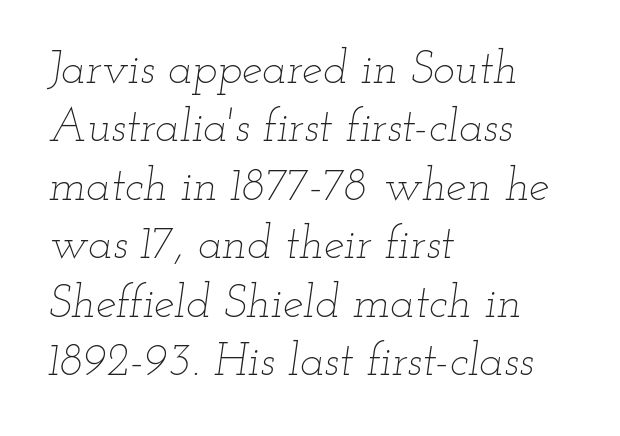
{"italic": "yes", "lean": "right", "slant_degrees": 12, "bold": "no", "weight": "thin", "width": "wide", "stroke_contrast": "low", "x_height": "small", "monospaced": "no", "underline": "no", "align": "left", "line_spacing": "normal", "line_spacing_ratio": 1.27, "letter_spacing": "normal", "letter_spacing_em": 0.0, "glyph_px": 46}
